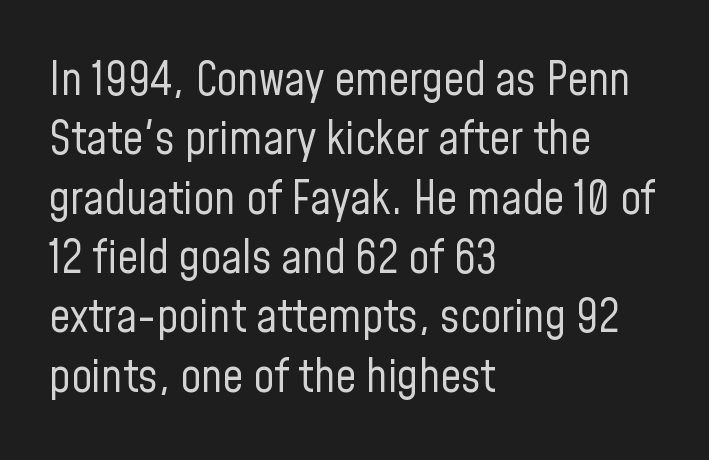
Line beginnings align vertically; line endings do not. No extra ink here — the face is not bold. These lines keep a tight, regular rhythm from letter to letter. The rendering uses natural spacing where letterforms have individual widths.
